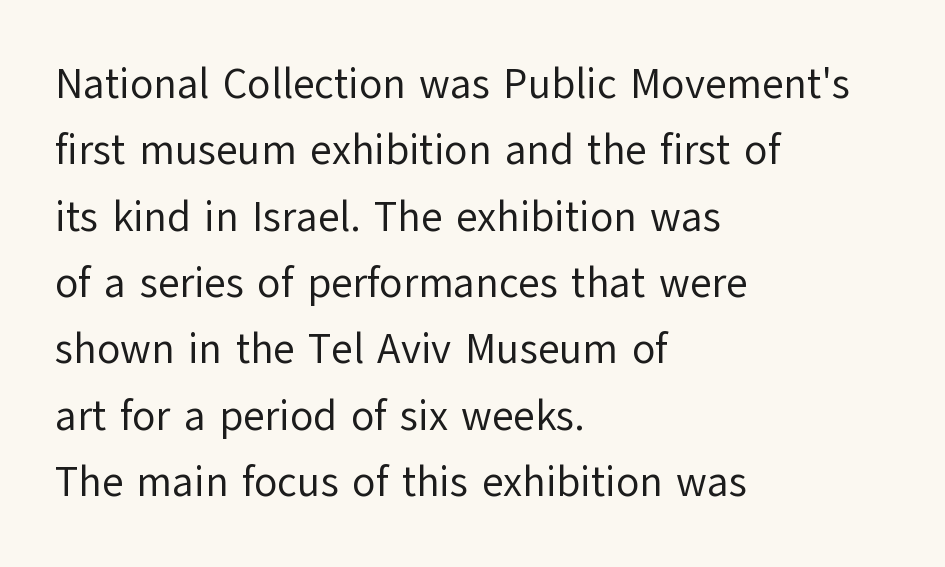
Q: Is the text bold? A: No.
Q: Is the text italic (slanted)? A: No, it is upright.
Q: Is the typeface a serif or a sans-serif typeface? A: Sans-serif.
Q: Is the text underlined? A: No.
Q: How is the paragraph aligned? A: Left-aligned.
Q: Is the spacing between letters normal or unusually wide? A: Normal.
Q: Is the spacing between lines tight, normal or loose? A: Normal.
Q: Width (condensed, normal, or wide)? A: Normal.
Q: Stroke contrast? A: Low.
Q: x-height? A: Medium.
Q: Monospaced? A: No.
